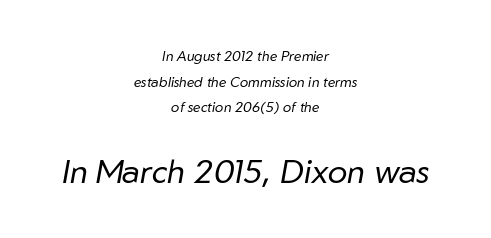
Weight class: somewhere from thin through regular. A typesetter would mark this as italic. How are the letters spaced? Ordinarily, with no added tracking. Do the characters align in a grid? No, the font is proportional. Anything drawn beneath the words? Only blank space. Which of the two is more prominent by size? The second, at the bottom.
